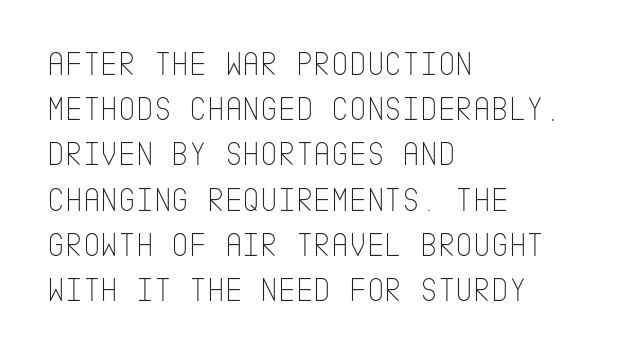
{"serif": "no", "italic": "no", "bold": "no", "weight": "thin", "width": "condensed", "stroke_contrast": "low", "x_height": "large", "underline": "no", "align": "left", "line_spacing": "normal", "line_spacing_ratio": 1.33, "letter_spacing": "normal", "letter_spacing_em": 0.0, "glyph_px": 34}
